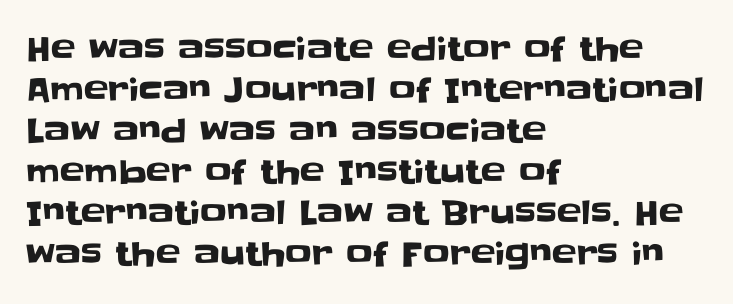
Q: Is the text italic (slanted)? A: No, it is upright.
Q: Is the typeface a serif or a sans-serif typeface? A: Sans-serif.
Q: Is the text underlined? A: No.
Q: How is the paragraph aligned? A: Left-aligned.
Q: Is the spacing between letters normal or unusually wide? A: Normal.
Q: Width (condensed, normal, or wide)? A: Normal.
Q: Stroke contrast? A: Low.
Q: x-height? A: Large.
Q: Monospaced? A: No.
